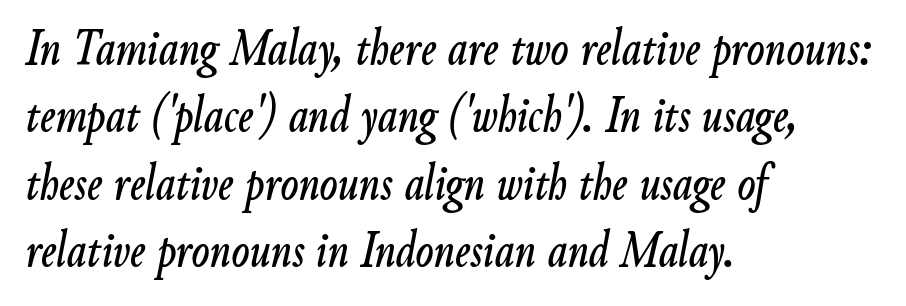
{"italic": "yes", "lean": "right", "slant_degrees": 9, "width": "condensed", "stroke_contrast": "low", "x_height": "small", "monospaced": "no", "underline": "no", "align": "left", "line_spacing": "normal", "line_spacing_ratio": 1.27, "letter_spacing": "normal", "letter_spacing_em": 0.0, "glyph_px": 53}
